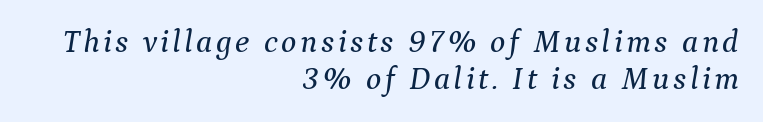
The image shows 32 px serif type, italic (leaning right); set right-aligned, tight line spacing (1.15x), not underlined; medium stroke contrast and a medium x-height.
